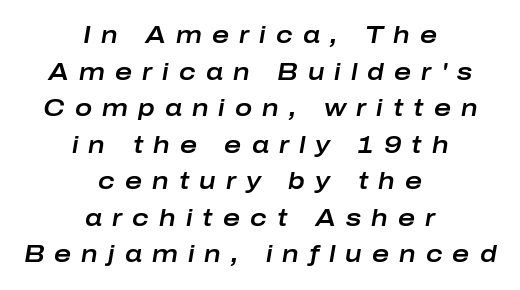
Descender tails drop into unmarked territory. The face used here has a pronounced slope to its letters. Glyph-to-glyph distance is far greater than everyday printed text. What's the leading like? Ordinary, nothing unusual. Where is the straight margin? There isn't one; the lines are centered.
